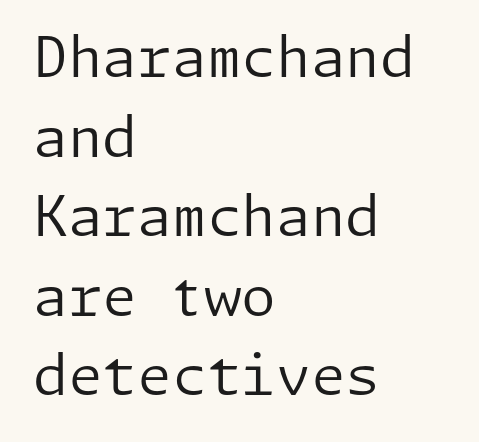
Q: Is the text bold? A: No.
Q: Is the text italic (slanted)? A: No, it is upright.
Q: Is the typeface a serif or a sans-serif typeface? A: Sans-serif.
Q: Is the text underlined? A: No.
Q: How is the paragraph aligned? A: Left-aligned.
Q: Is the spacing between letters normal or unusually wide? A: Normal.
Q: Is the spacing between lines tight, normal or loose? A: Normal.
Q: Width (condensed, normal, or wide)? A: Normal.
Q: Stroke contrast? A: Low.
Q: x-height? A: Medium.
